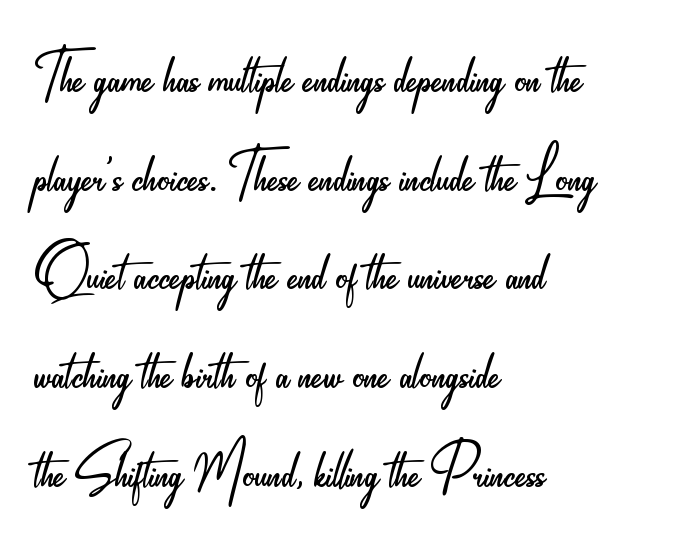
Successive baselines arrive at the customary interval. No chunkiness to these letters — they're not bold. Nothing sits at the stroke ends, so this counts as sans-serif. The face used here is proportionally spaced, like ordinary book or web type.
